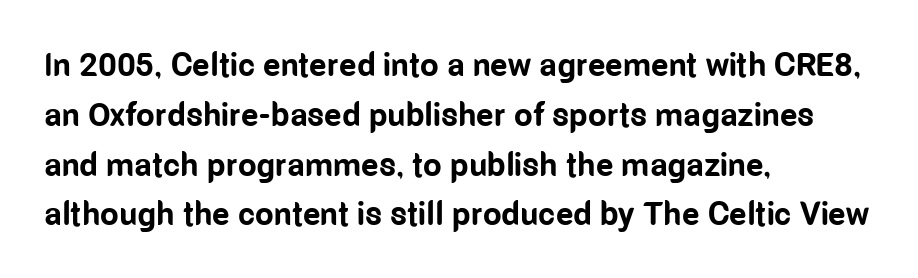
The image shows 33 px bold, condensed sans-serif type, upright; set left-aligned, normal line spacing (1.51x), normal letter spacing, not underlined; low stroke contrast and a medium x-height.
